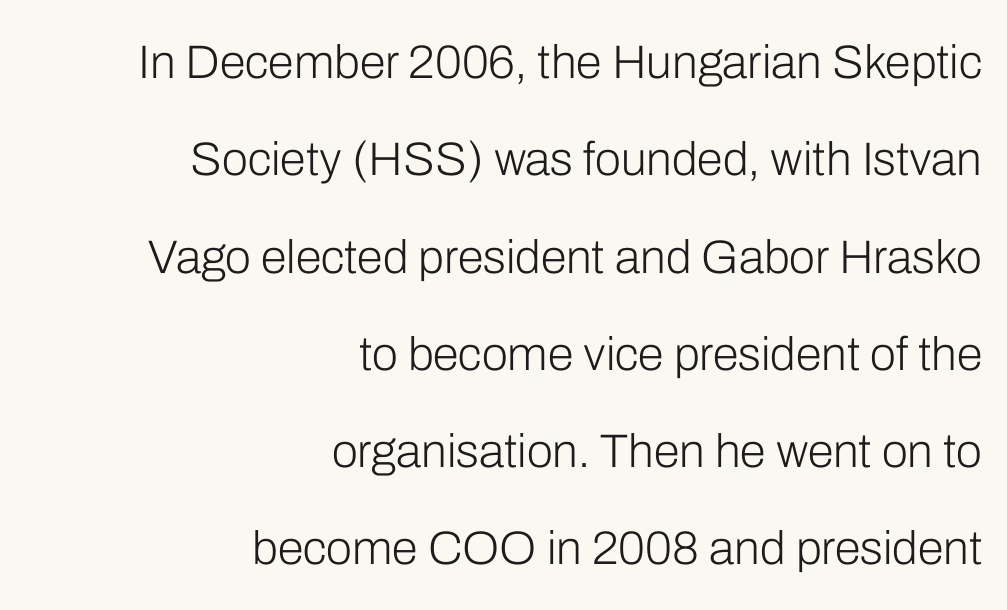
Q: Is the text bold? A: No.
Q: Is the text italic (slanted)? A: No, it is upright.
Q: Is the typeface a serif or a sans-serif typeface? A: Sans-serif.
Q: Is the text underlined? A: No.
Q: How is the paragraph aligned? A: Right-aligned.
Q: Is the spacing between letters normal or unusually wide? A: Normal.
Q: Is the spacing between lines tight, normal or loose? A: Loose.
Q: Width (condensed, normal, or wide)? A: Normal.
Q: Stroke contrast? A: Low.
Q: x-height? A: Medium.
Q: Monospaced? A: No.
